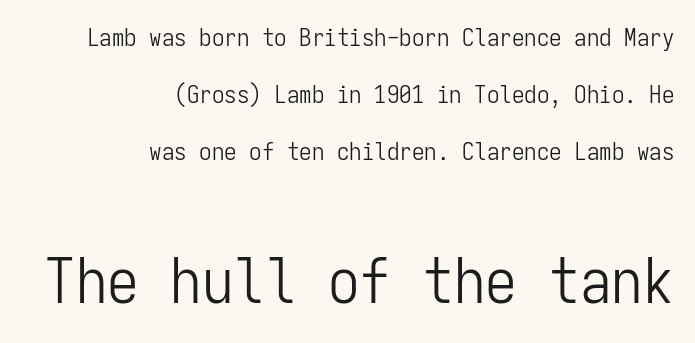
The rendering shows plain stroke endings on the letterforms — a sans-serif design. Scale increases going downward across the two blocks. You could fit nearly another row in the gap between these rows. This is the regular roman posture of the typeface.
